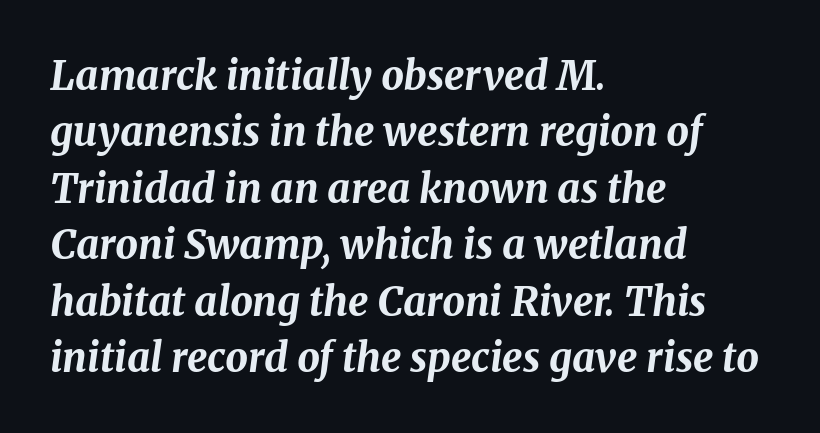
{"italic": "yes", "lean": "right", "slant_degrees": 8, "bold": "yes", "weight": "bold", "width": "normal", "stroke_contrast": "medium", "x_height": "medium", "monospaced": "no", "underline": "no", "align": "left", "line_spacing": "normal", "line_spacing_ratio": 1.41, "letter_spacing": "normal", "letter_spacing_em": 0.0, "glyph_px": 40}
